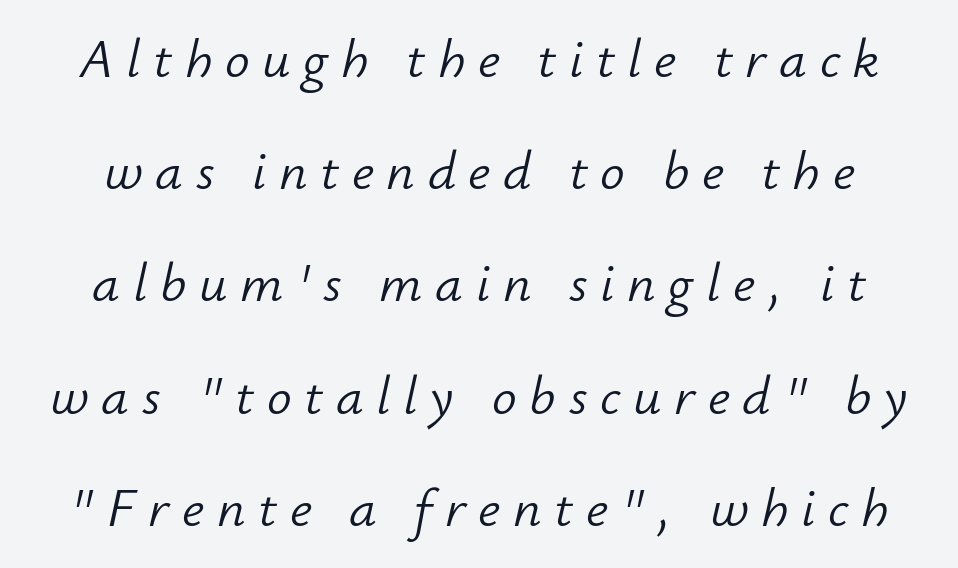
Q: Is the text bold? A: No.
Q: Is the text italic (slanted)? A: Yes, it leans right by about 12 degrees.
Q: Is the text underlined? A: No.
Q: Is the spacing between letters normal or unusually wide? A: Unusually wide.
Q: Is the spacing between lines tight, normal or loose? A: Loose.
Q: Width (condensed, normal, or wide)? A: Normal.
Q: Stroke contrast? A: Low.
Q: x-height? A: Small.
Q: Monospaced? A: No.
